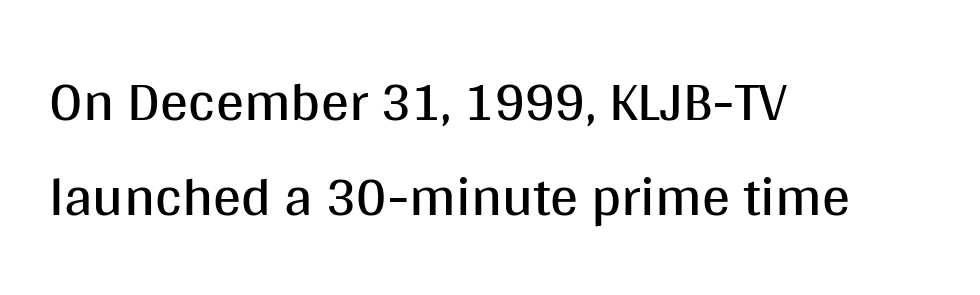
Q: Is the text bold? A: No.
Q: Is the text italic (slanted)? A: No, it is upright.
Q: Is the typeface a serif or a sans-serif typeface? A: Sans-serif.
Q: Is the text underlined? A: No.
Q: How is the paragraph aligned? A: Left-aligned.
Q: Is the spacing between letters normal or unusually wide? A: Normal.
Q: Is the spacing between lines tight, normal or loose? A: Normal.
Q: Width (condensed, normal, or wide)? A: Normal.
Q: Stroke contrast? A: Medium.
Q: x-height? A: Large.
Q: Monospaced? A: No.
